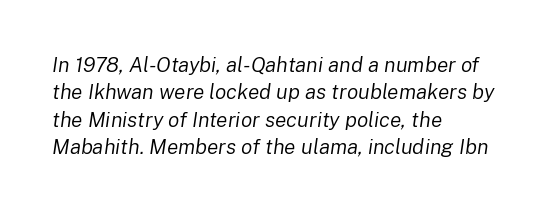
A classic flush-left, rag-right setting is used for this passage. If you drew a line through each stem, it would be angled. The font sits on the lighter half of the weight spectrum, regular included. Glance below the letters and you will spot only blank space.
